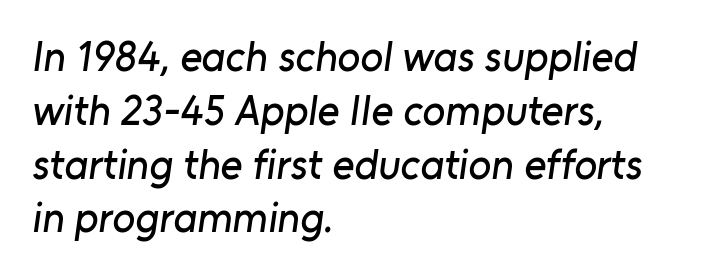
Words appear dense and cohesive because spacing is normal. Horizontal alignment here is leftward, the default for most running prose. Type without underlining. Each new line begins a customary step beneath the previous one. This rendering employs a face without finishing strokes, i.e., a sans-serif.
